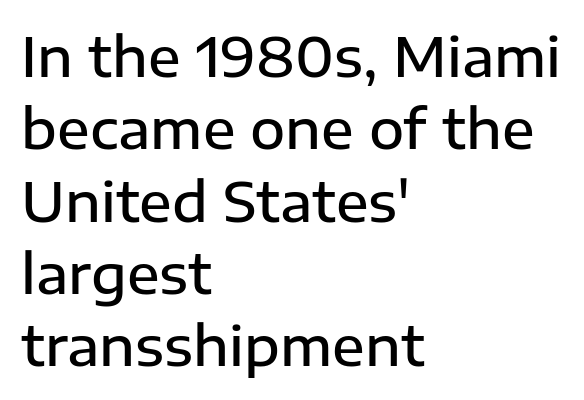
{"serif": "no", "italic": "no", "bold": "semi", "weight": "semibold", "width": "normal", "stroke_contrast": "low", "x_height": "medium", "monospaced": "no", "underline": "no", "align": "left", "line_spacing": "normal", "line_spacing_ratio": 1.34, "letter_spacing": "normal", "letter_spacing_em": 0.0, "glyph_px": 54}
